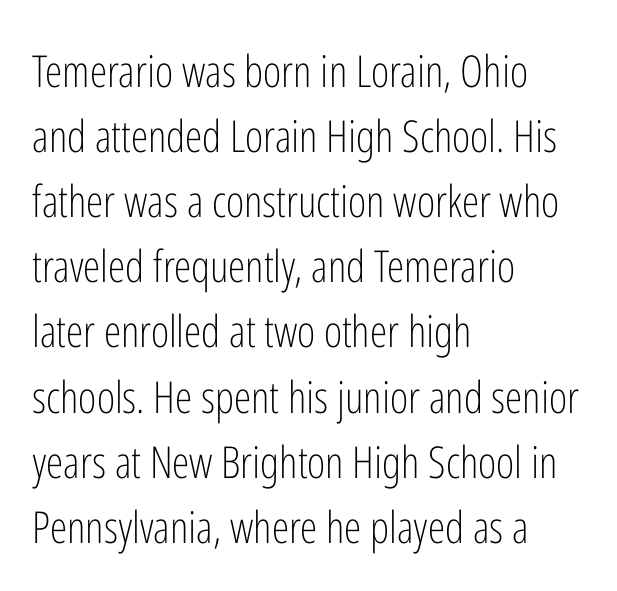
Has an underline been added? It has not. Default kerning and tracking; the words read as compact shapes. This reads as an unemphasized weight, regular at the heaviest. Each letter keeps its own natural width here, so spacing adapts to shape. Reading down the column, the eye jumps a familiar distance to each next line. Unlike a traditional serif, this face leaves its strokes unadorned.
